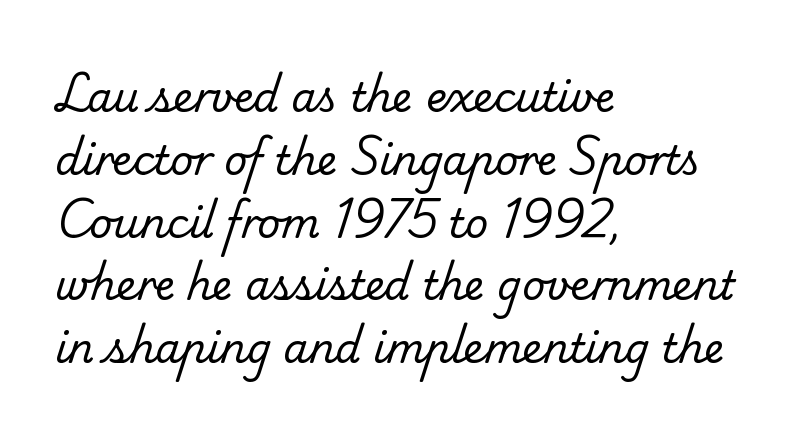
{"serif": "yes", "bold": "no", "weight": "regular", "width": "normal", "stroke_contrast": "low", "x_height": "small", "monospaced": "no", "underline": "no", "align": "left", "line_spacing": "normal", "line_spacing_ratio": 1.57, "letter_spacing": "normal", "letter_spacing_em": 0.0, "glyph_px": 40}
